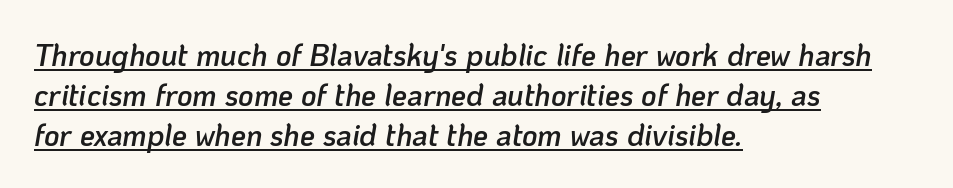
{"italic": "yes", "lean": "right", "slant_degrees": 10, "bold": "semi", "weight": "semibold", "width": "normal", "stroke_contrast": "low", "x_height": "medium", "monospaced": "no", "underline": "yes", "align": "left", "line_spacing": "normal", "line_spacing_ratio": 1.33, "letter_spacing": "normal", "letter_spacing_em": 0.0, "glyph_px": 30}
